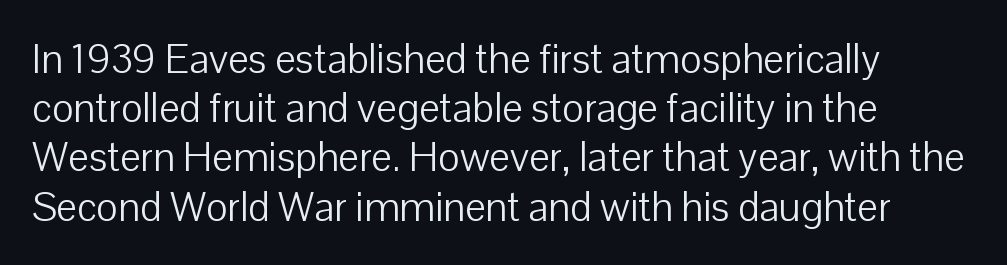
The image shows 41 px light sans-serif type, upright; set left-aligned, line spacing 1.2x, normal letter spacing, not underlined; low stroke contrast and a medium x-height.
